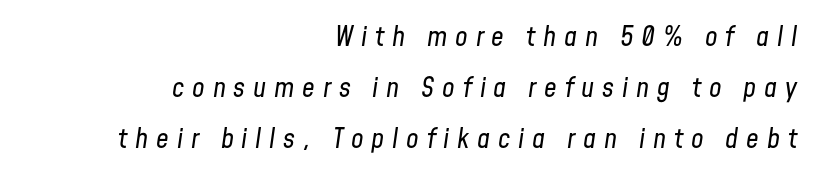
The image shows 28 px regular-weight, condensed type, italic (leaning right); set right-aligned, line spacing 1.82x, unusually wide letter spacing (+0.28 em), not underlined; low stroke contrast and a medium x-height.
